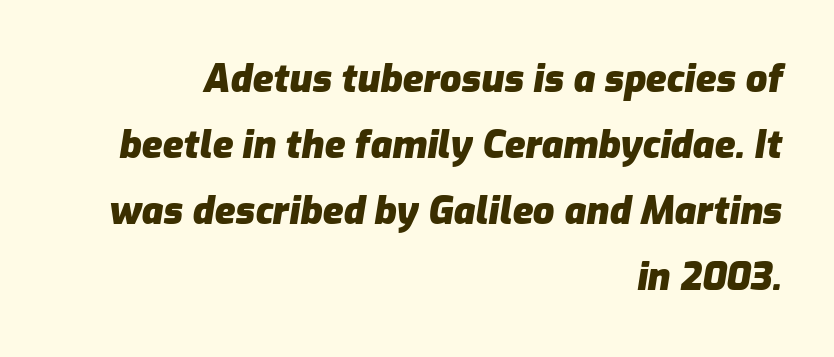
Q: Is the text bold? A: Yes.
Q: Is the text italic (slanted)? A: Yes, it leans right by about 9 degrees.
Q: Is the text underlined? A: No.
Q: How is the paragraph aligned? A: Right-aligned.
Q: Is the spacing between letters normal or unusually wide? A: Normal.
Q: Width (condensed, normal, or wide)? A: Normal.
Q: Stroke contrast? A: Low.
Q: x-height? A: Medium.
Q: Monospaced? A: No.
